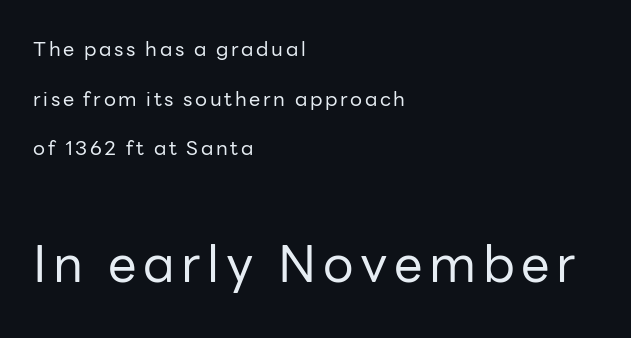
Q: Is the text bold? A: No.
Q: Is the text italic (slanted)? A: No, it is upright.
Q: Is the typeface a serif or a sans-serif typeface? A: Sans-serif.
Q: Is the text underlined? A: No.
Q: How is the paragraph aligned? A: Left-aligned.
Q: Is the spacing between lines tight, normal or loose? A: Loose.
Q: Which block of text is set in a larger size, the first (top) or the second (bottom)? A: The second (bottom) one.
Q: Width (condensed, normal, or wide)? A: Normal.
Q: Stroke contrast? A: Low.
Q: x-height? A: Medium.
Q: Monospaced? A: No.
